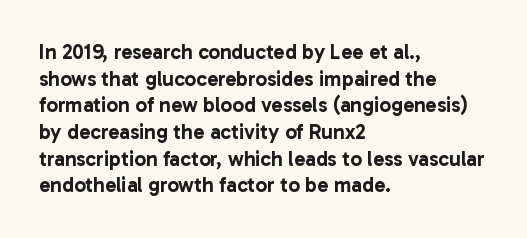
Successive baselines arrive at the customary interval. The space directly below the letters is spotless. The face used here is rendered with its standard letterfit. The rendering anchors every line to the left-hand side.
